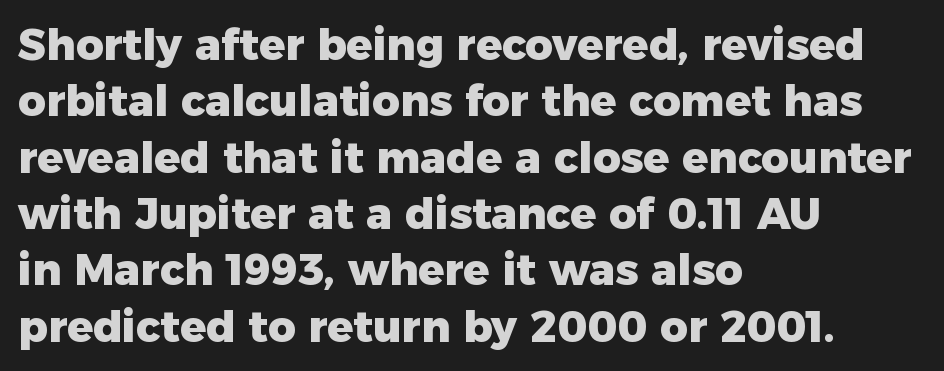
The image shows 43 px heavy sans-serif type, upright; set left-aligned, normal line spacing (1.31x), normal letter spacing, not underlined; low stroke contrast and a medium x-height.
